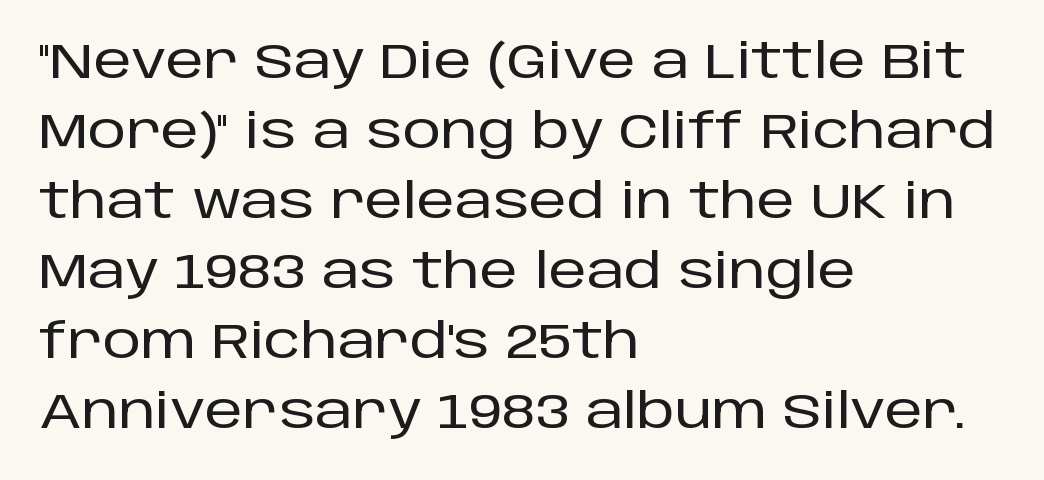
{"serif": "no", "italic": "no", "width": "normal", "stroke_contrast": "low", "x_height": "large", "monospaced": "no", "underline": "no", "align": "left", "line_spacing": "normal", "line_spacing_ratio": 1.46, "letter_spacing": "normal", "letter_spacing_em": 0.0, "glyph_px": 48}
